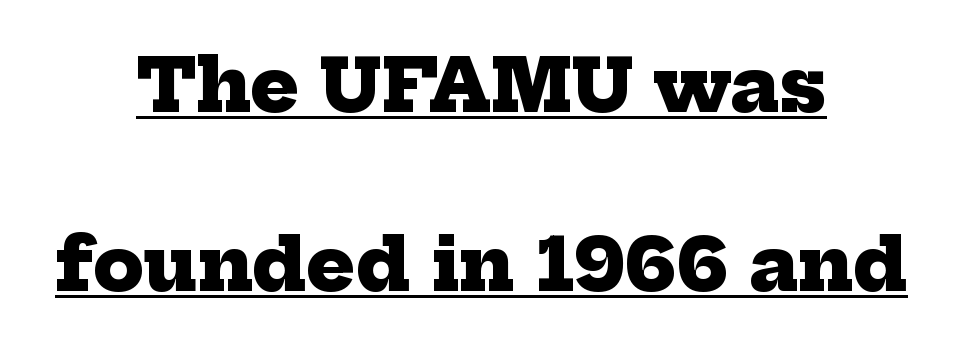
The image shows 73 px heavy serif type; set centered, loose line spacing (2.45x), normal letter spacing, underlined; low stroke contrast and a medium x-height.
